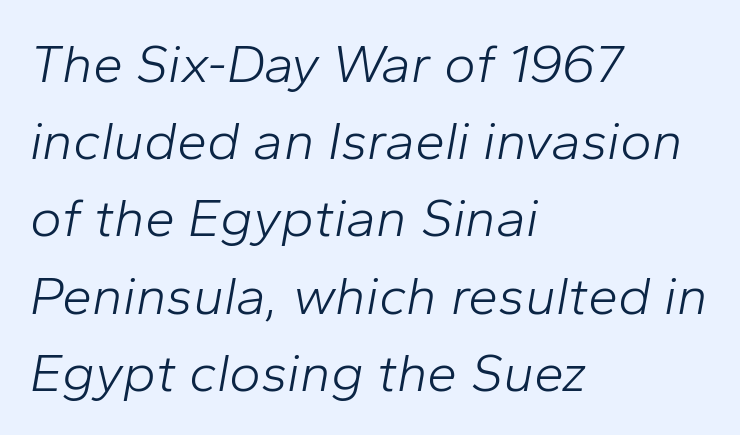
{"italic": "yes", "lean": "right", "slant_degrees": 10, "bold": "no", "weight": "light", "width": "normal", "stroke_contrast": "low", "x_height": "medium", "monospaced": "no", "underline": "no", "align": "left", "line_spacing": "normal", "line_spacing_ratio": 1.43, "letter_spacing": "normal", "letter_spacing_em": 0.0, "glyph_px": 54}
